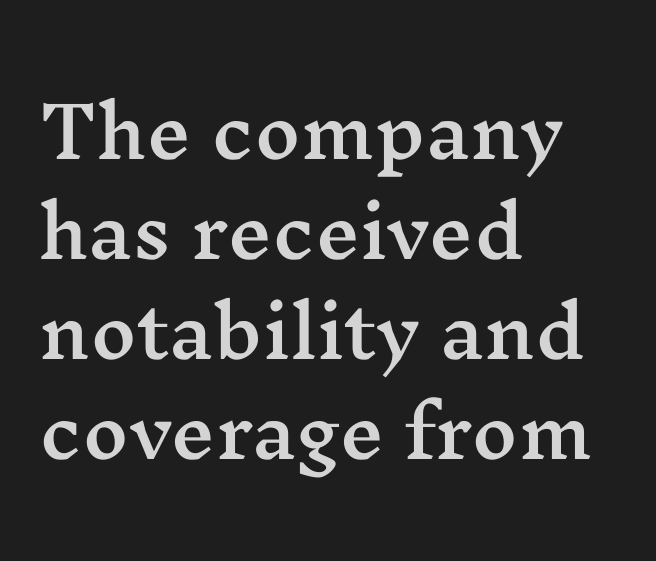
{"serif": "yes", "italic": "no", "width": "wide", "stroke_contrast": "medium", "x_height": "medium", "monospaced": "no", "underline": "no", "align": "left", "line_spacing": "normal", "line_spacing_ratio": 1.43, "letter_spacing": "normal", "letter_spacing_em": 0.0, "glyph_px": 70}
